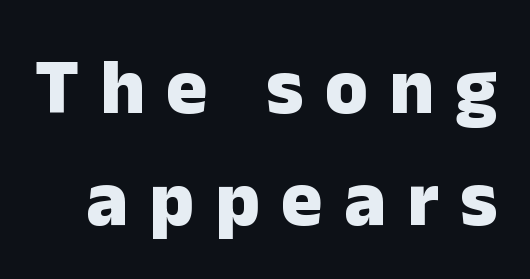
The image shows 78 px heavy sans-serif type, upright; set normal line spacing (1.44x), unusually wide letter spacing (+0.27 em), not underlined; low stroke contrast and a medium x-height.
